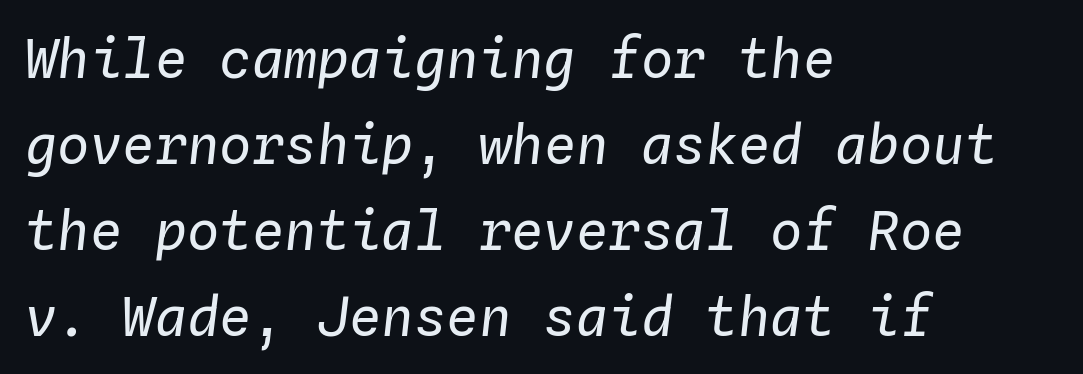
Summary of weight: not heavy and not bold. Does extra space separate the letters? No, they use regular spacing. The typesetter chose a ragged-right arrangement here. A normal amount of white space separates one row of letters from the next. Do the characters align in a grid? Yes, the font is monospaced.
